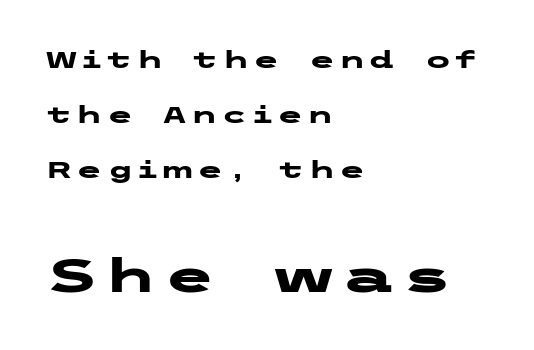
Check the space under the baseline: it is left empty. These lines are set flush left with a ragged right edge. Quick note: not italic, upright. Each new line begins a long way beneath the previous one. Compare the two chunks: the lower has the greater cap height. Look at the stroke-to-counter ratio: heavy, a bold.
